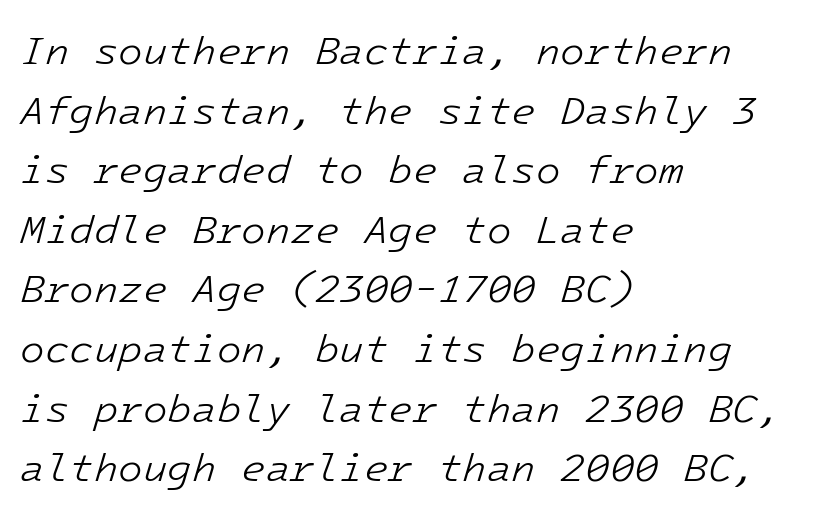
You could count columns in this text — the font is strictly monospaced. Notice how the stems are inclined rather than vertical — that's the hallmark of italics. Characters follow at the spacing the type designer built in. Every row of glyphs begins at an identical x-position on the left.
